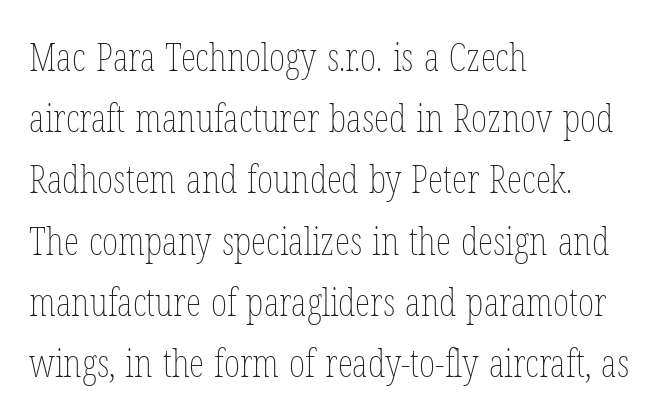
The image shows 39 px thin, condensed type, upright; set left-aligned, normal line spacing (1.57x), normal letter spacing, not underlined; low stroke contrast and a medium x-height.
